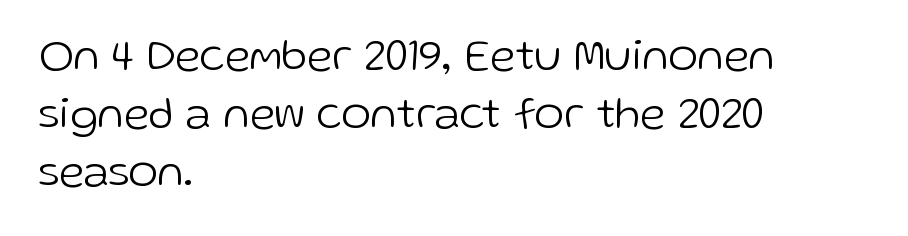
{"serif": "no", "italic": "no", "bold": "no", "weight": "light", "width": "normal", "stroke_contrast": "low", "x_height": "medium", "monospaced": "no", "underline": "no", "align": "left", "line_spacing": "normal", "line_spacing_ratio": 1.29, "letter_spacing": "normal", "letter_spacing_em": 0.0, "glyph_px": 45}
